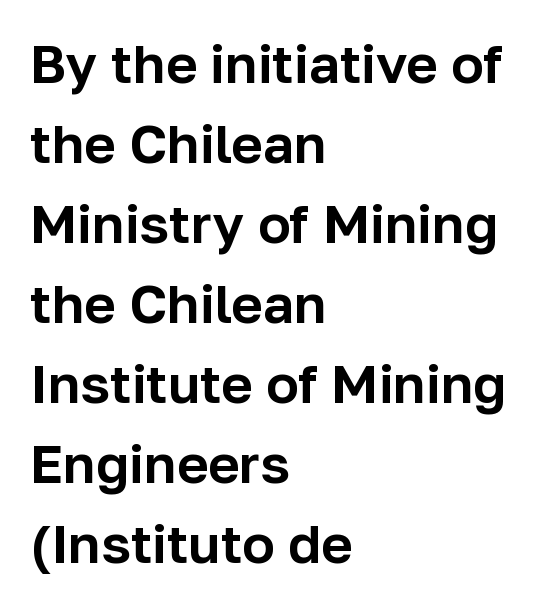
The image shows 54 px sans-serif type, upright; set left-aligned, normal line spacing (1.48x), normal letter spacing, not underlined; low stroke contrast and a medium x-height.
